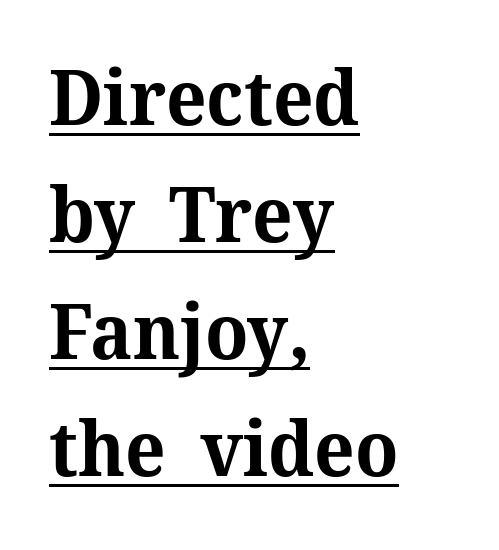
The gaps between neighbouring characters are ordinary and unremarkable. Every character sits straight up, as roman type does. The block of text has a typical density, with ordinary space between rows. Looks like regular typesetting: each glyph gets only the width it needs. This sample carries an underscore along the baseline area. The type family on display is of the serif kind.
